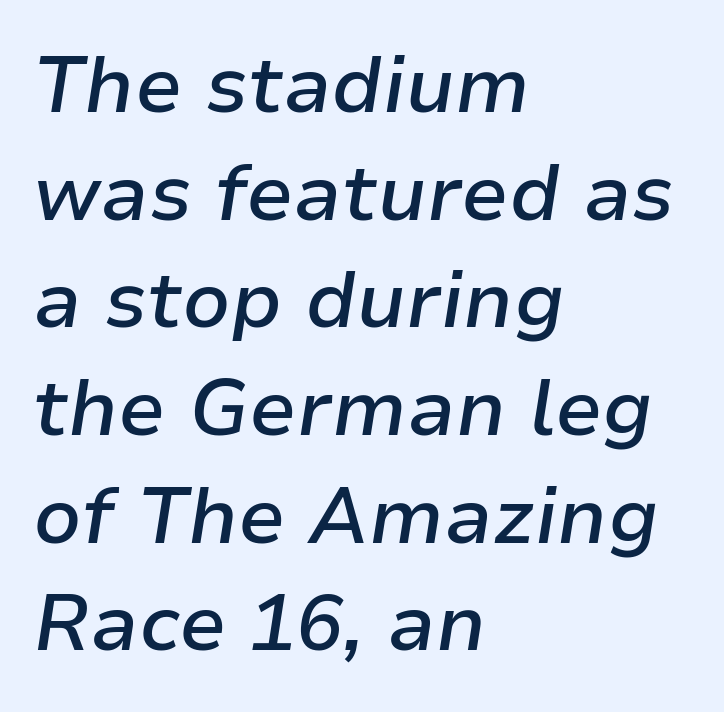
Q: Is the text bold? A: Semi-bold.
Q: Is the text italic (slanted)? A: Yes, it leans right by about 9 degrees.
Q: Is the text underlined? A: No.
Q: How is the paragraph aligned? A: Left-aligned.
Q: Is the spacing between letters normal or unusually wide? A: Normal.
Q: Is the spacing between lines tight, normal or loose? A: Normal.
Q: Width (condensed, normal, or wide)? A: Normal.
Q: Stroke contrast? A: Low.
Q: x-height? A: Medium.
Q: Monospaced? A: No.
